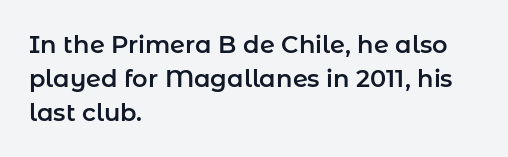
Q: Is the text italic (slanted)? A: No, it is upright.
Q: Is the text underlined? A: No.
Q: How is the paragraph aligned? A: Left-aligned.
Q: Is the spacing between letters normal or unusually wide? A: Normal.
Q: Is the spacing between lines tight, normal or loose? A: Normal.
